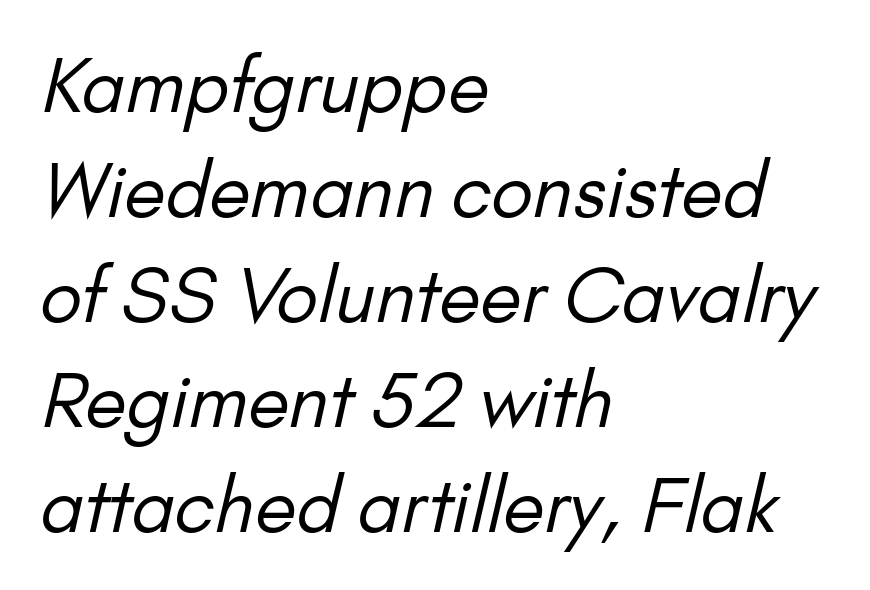
Q: Is the text bold? A: No.
Q: Is the typeface a serif or a sans-serif typeface? A: Sans-serif.
Q: Is the text underlined? A: No.
Q: How is the paragraph aligned? A: Left-aligned.
Q: Is the spacing between letters normal or unusually wide? A: Normal.
Q: Is the spacing between lines tight, normal or loose? A: Normal.
Q: Width (condensed, normal, or wide)? A: Normal.
Q: Stroke contrast? A: Low.
Q: x-height? A: Small.
Q: Monospaced? A: No.
